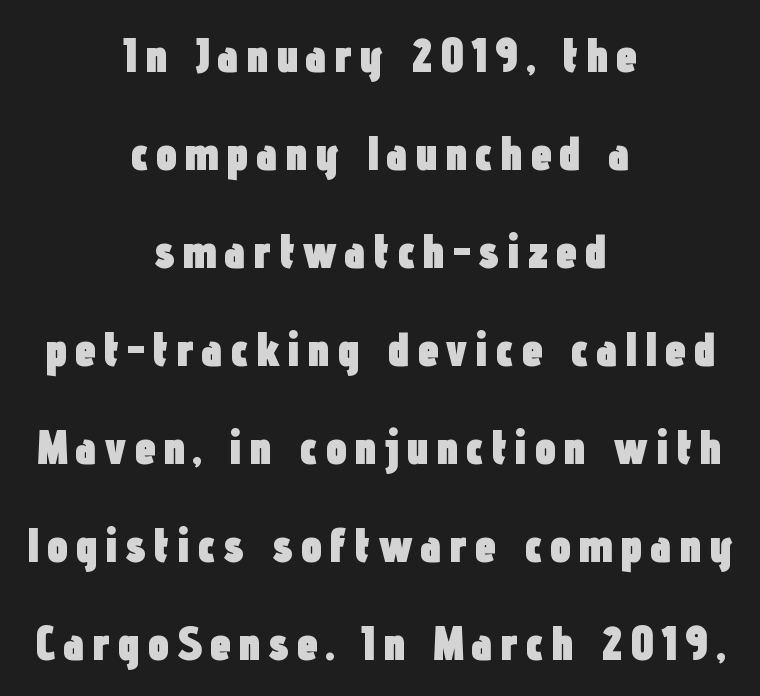
Proportional: the letters do not fall into vertical columns. Anything drawn beneath the words? Only blank space. Is the block centered? Yes — each line is placed symmetrically about the middle. These lines stand farther apart than default settings would place them. You can tell it's not italic because the verticals are truly vertical. A sans-serif font was chosen for this passage.
